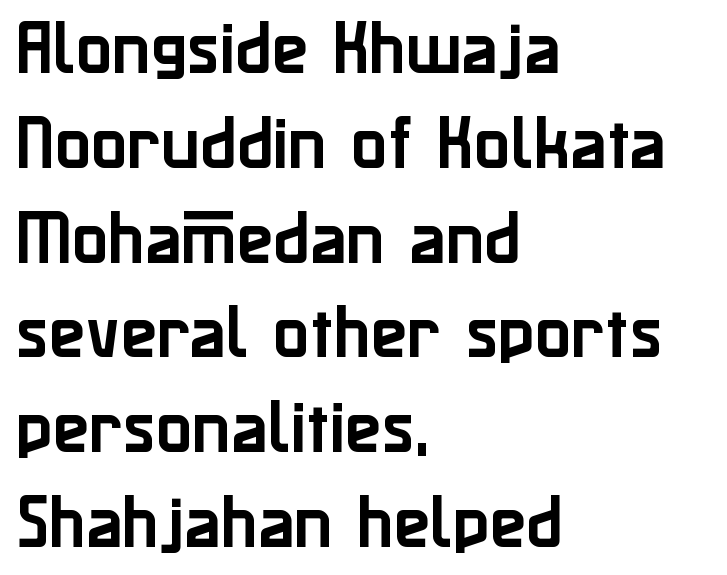
{"serif": "no", "italic": "no", "width": "normal", "stroke_contrast": "low", "x_height": "medium", "monospaced": "no", "underline": "no", "align": "left", "line_spacing": "normal", "line_spacing_ratio": 1.58, "letter_spacing": "normal", "letter_spacing_em": 0.0, "glyph_px": 60}
